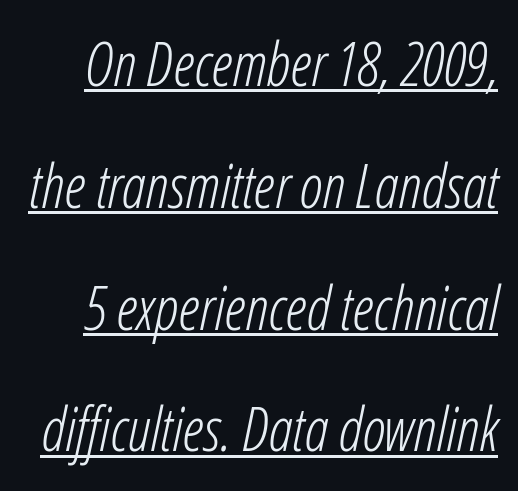
Q: Is the text bold? A: No.
Q: Is the text italic (slanted)? A: Yes, it leans right by about 12 degrees.
Q: Is the text underlined? A: Yes.
Q: Is the spacing between letters normal or unusually wide? A: Normal.
Q: Is the spacing between lines tight, normal or loose? A: Loose.
Q: Width (condensed, normal, or wide)? A: Condensed.
Q: Stroke contrast? A: Low.
Q: x-height? A: Medium.
Q: Monospaced? A: No.
